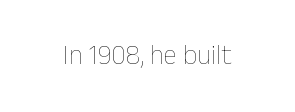
{"italic": "no", "bold": "no", "underline": "no", "letter_spacing": "normal", "letter_spacing_em": 0.0, "glyph_px": 27}
